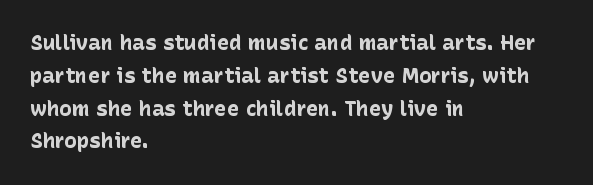
{"italic": "no", "bold": "yes", "underline": "no", "align": "left", "line_spacing": "normal", "line_spacing_ratio": 1.56, "letter_spacing": "normal", "letter_spacing_em": 0.0, "glyph_px": 21}
